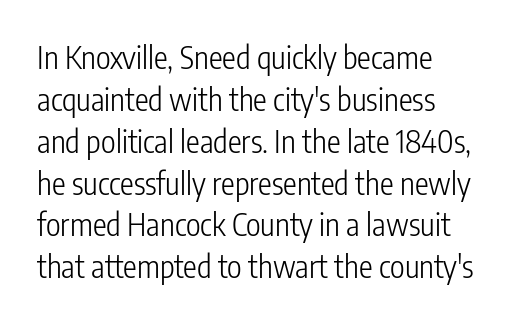
Q: Is the text bold? A: No.
Q: Is the text italic (slanted)? A: No, it is upright.
Q: Is the typeface a serif or a sans-serif typeface? A: Sans-serif.
Q: Is the text underlined? A: No.
Q: Is the spacing between letters normal or unusually wide? A: Normal.
Q: Is the spacing between lines tight, normal or loose? A: Normal.
Q: Width (condensed, normal, or wide)? A: Condensed.
Q: Stroke contrast? A: Low.
Q: x-height? A: Medium.
Q: Monospaced? A: No.
